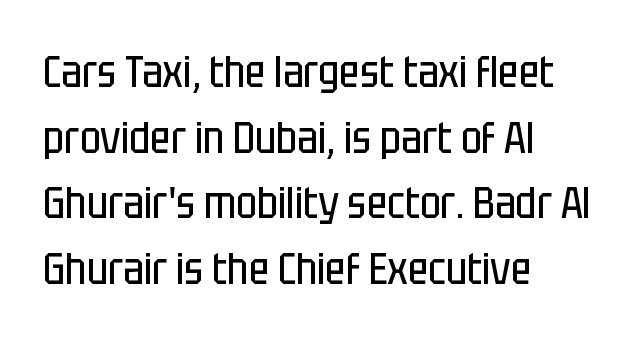
The characters are drawn with everyday or finer stroke widths. Are there feet on the stems? There aren't — it's a sans. Short note: letters normally spaced. Descenders are the only things crossing below the line. These lines stack with their left ends in a neat column.
